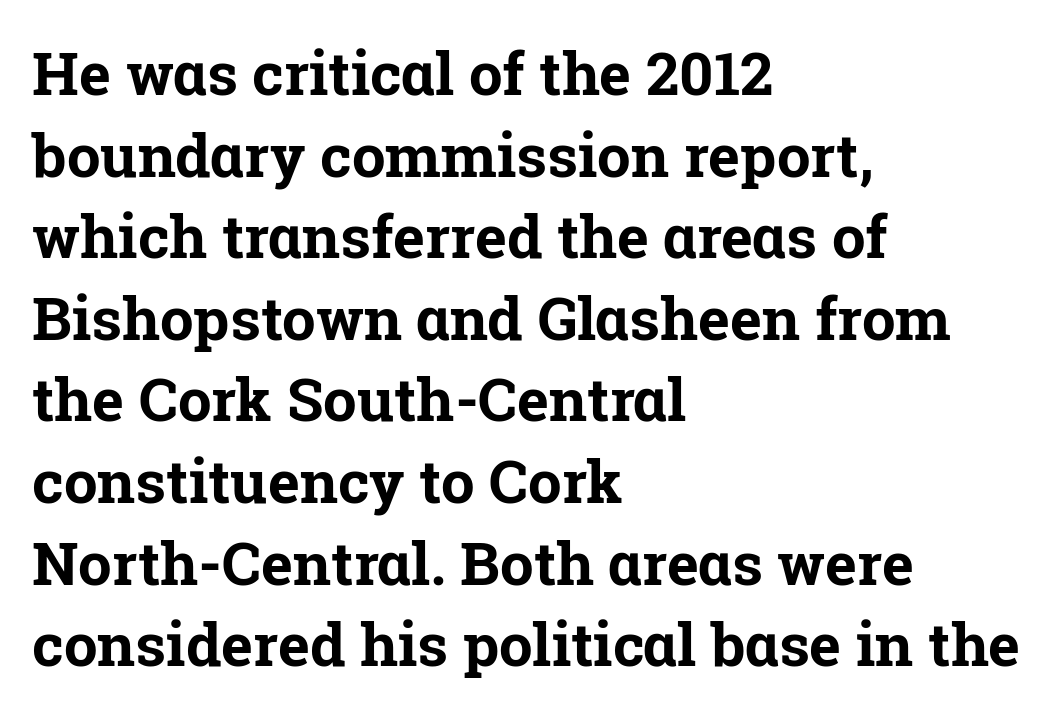
Q: Is the text bold? A: Yes.
Q: Is the text italic (slanted)? A: No, it is upright.
Q: Is the typeface a serif or a sans-serif typeface? A: Serif.
Q: Is the text underlined? A: No.
Q: How is the paragraph aligned? A: Left-aligned.
Q: Is the spacing between letters normal or unusually wide? A: Normal.
Q: Is the spacing between lines tight, normal or loose? A: Normal.
Q: Width (condensed, normal, or wide)? A: Normal.
Q: Stroke contrast? A: Low.
Q: x-height? A: Medium.
Q: Monospaced? A: No.
